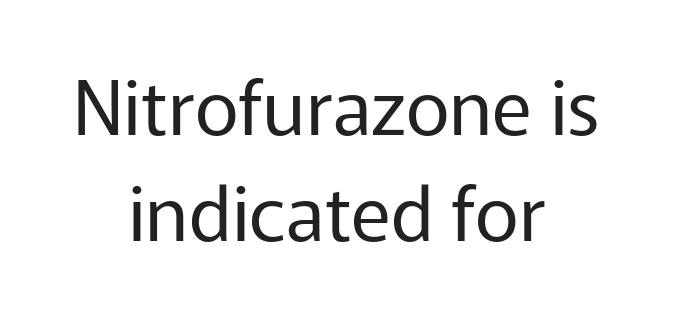
Is the letter spacing exaggerated? No — it looks like the ordinary default. Each line is balanced around a shared central axis. The space between consecutive lines is moderate. Posture: vertical. Stroke terminals: plain, sans-serif. A typesetter would call this proportional, since set widths differ per character.
